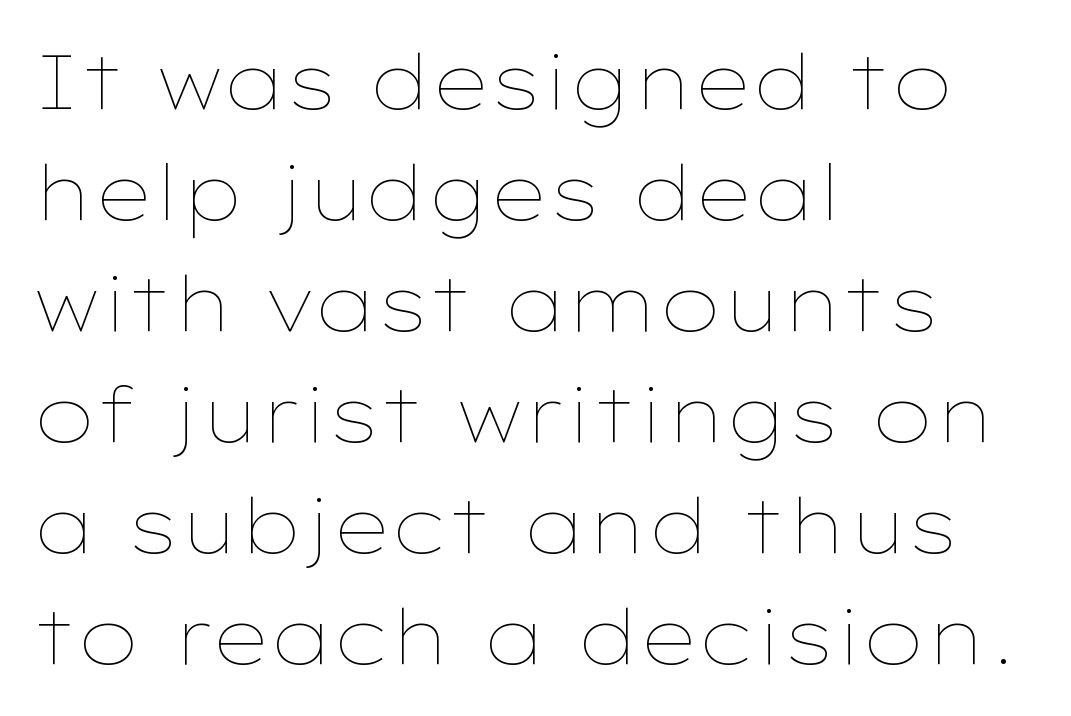
This rendering leaves character spacing at its baseline value. The glyphs are unaccompanied by any horizontal stroke below them. You can tell it's not italic because the verticals are truly vertical. Looks like regular typesetting: each glyph gets only the width it needs. Caption: face not bold, strokes unweighted.
